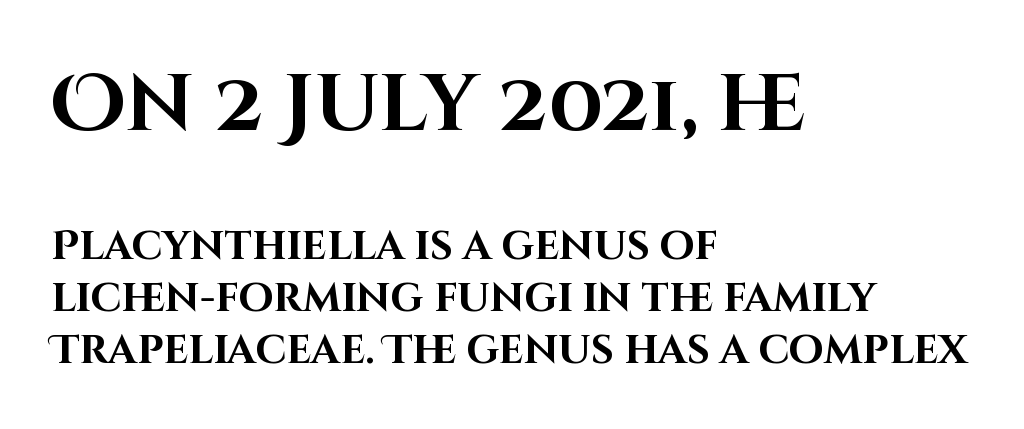
In terms of weight, the rendering is a true, heavy bold. Each new line begins a customary step beneath the previous one. The face used here is proportionally spaced, like ordinary book or web type. Typeset ragged right — the left edge is the straight one.
